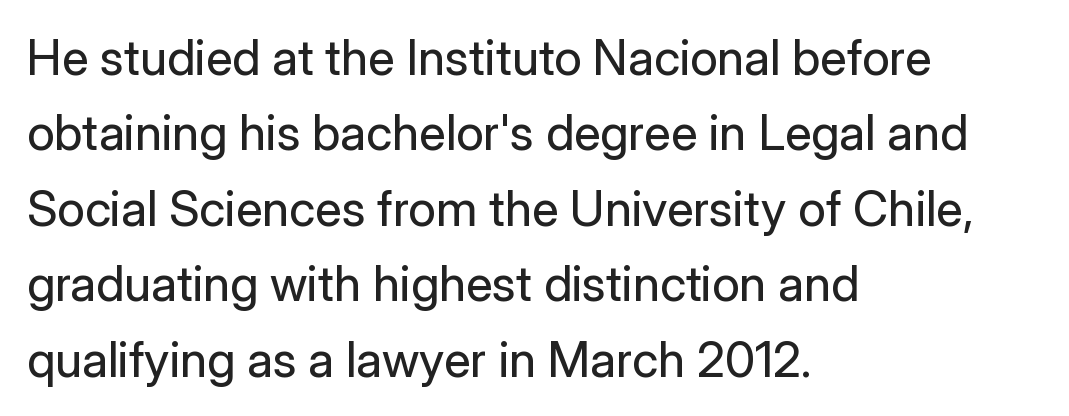
{"serif": "no", "italic": "no", "bold": "no", "weight": "regular", "width": "normal", "stroke_contrast": "low", "x_height": "medium", "monospaced": "no", "underline": "no", "align": "left", "line_spacing": "normal", "line_spacing_ratio": 1.54, "letter_spacing": "normal", "letter_spacing_em": 0.0, "glyph_px": 49}
